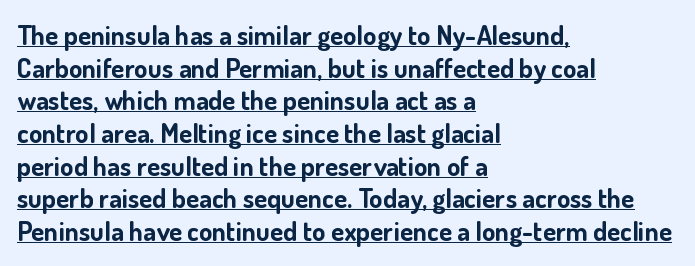
Q: Is the text bold? A: Yes.
Q: Is the text italic (slanted)? A: No, it is upright.
Q: Is the text underlined? A: Yes.
Q: How is the paragraph aligned? A: Left-aligned.
Q: Is the spacing between letters normal or unusually wide? A: Normal.
